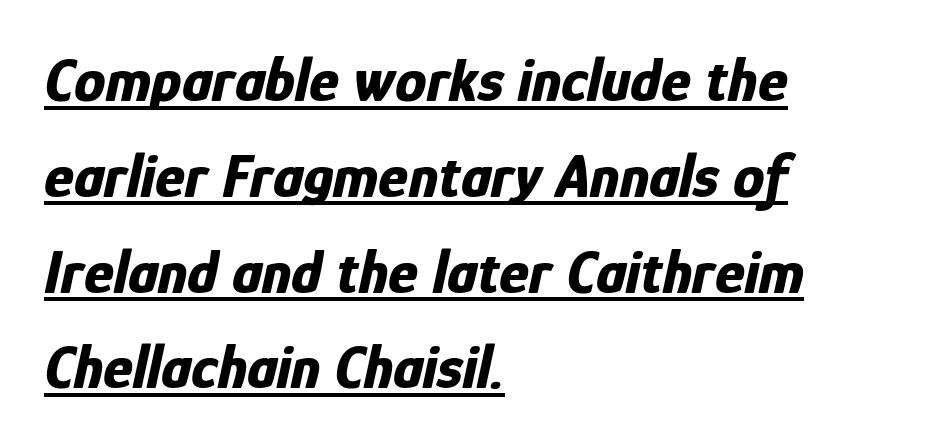
The image shows 63 px bold, condensed type, italic (leaning right); set left-aligned, normal line spacing (1.52x), normal letter spacing, underlined; low stroke contrast and a medium x-height.
